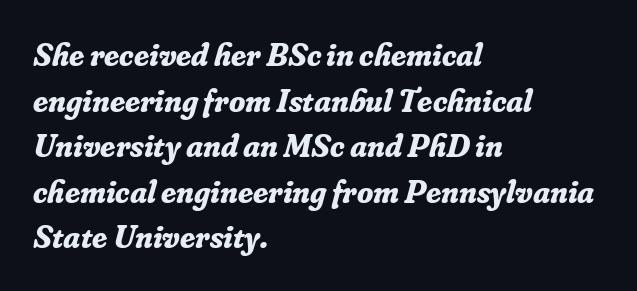
Q: Is the text bold? A: Yes.
Q: Is the text italic (slanted)? A: Yes, it leans right by about 16 degrees.
Q: Is the typeface a serif or a sans-serif typeface? A: Serif.
Q: Is the text underlined? A: No.
Q: How is the paragraph aligned? A: Left-aligned.
Q: Is the spacing between letters normal or unusually wide? A: Normal.
Q: Is the spacing between lines tight, normal or loose? A: Normal.
Q: Width (condensed, normal, or wide)? A: Normal.
Q: Stroke contrast? A: Low.
Q: x-height? A: Small.
Q: Monospaced? A: No.
